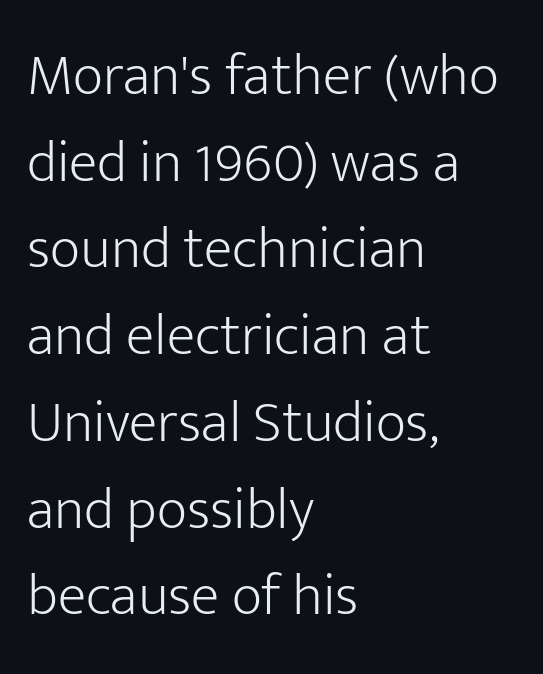
{"serif": "no", "italic": "no", "bold": "no", "weight": "light", "width": "normal", "stroke_contrast": "low", "x_height": "medium", "monospaced": "no", "underline": "no", "align": "left", "line_spacing": "normal", "line_spacing_ratio": 1.47, "letter_spacing": "normal", "letter_spacing_em": 0.0, "glyph_px": 59}
